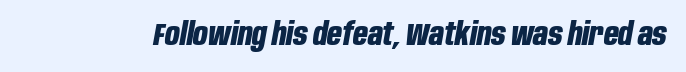
The image shows 32 px bold, condensed type, italic (leaning right); set normal letter spacing, not underlined; low stroke contrast and a large x-height.
